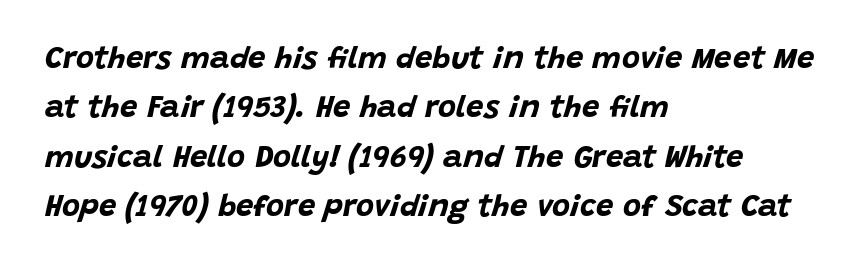
Q: Is the text bold? A: Yes.
Q: Is the text italic (slanted)? A: Yes, it leans right by about 15 degrees.
Q: Is the text underlined? A: No.
Q: How is the paragraph aligned? A: Left-aligned.
Q: Is the spacing between letters normal or unusually wide? A: Normal.
Q: Is the spacing between lines tight, normal or loose? A: Normal.
Q: Width (condensed, normal, or wide)? A: Normal.
Q: Stroke contrast? A: Low.
Q: x-height? A: Large.
Q: Monospaced? A: No.
